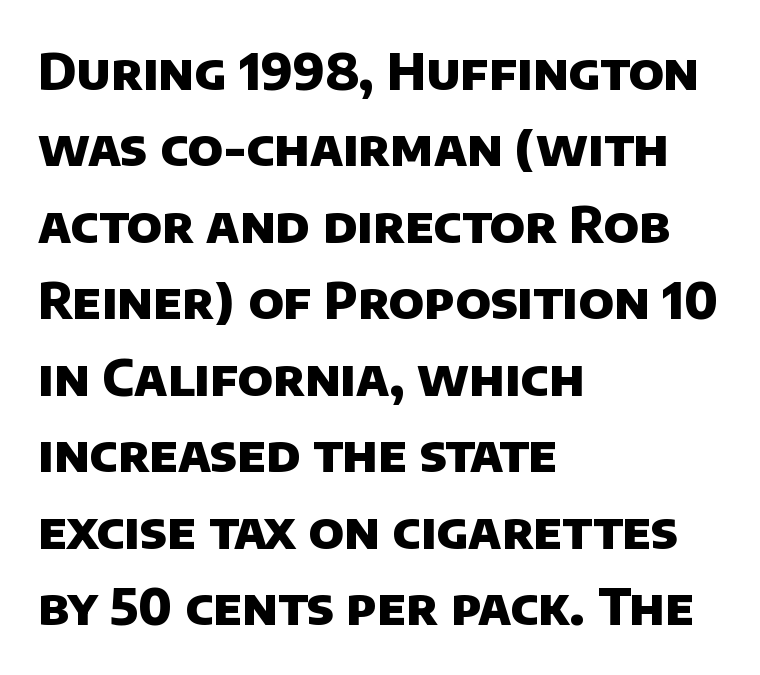
Q: Is the text bold? A: Yes.
Q: Is the typeface a serif or a sans-serif typeface? A: Sans-serif.
Q: Is the text underlined? A: No.
Q: How is the paragraph aligned? A: Left-aligned.
Q: Is the spacing between letters normal or unusually wide? A: Normal.
Q: Is the spacing between lines tight, normal or loose? A: Normal.
Q: Width (condensed, normal, or wide)? A: Normal.
Q: Stroke contrast? A: Low.
Q: x-height? A: Large.
Q: Monospaced? A: No.
